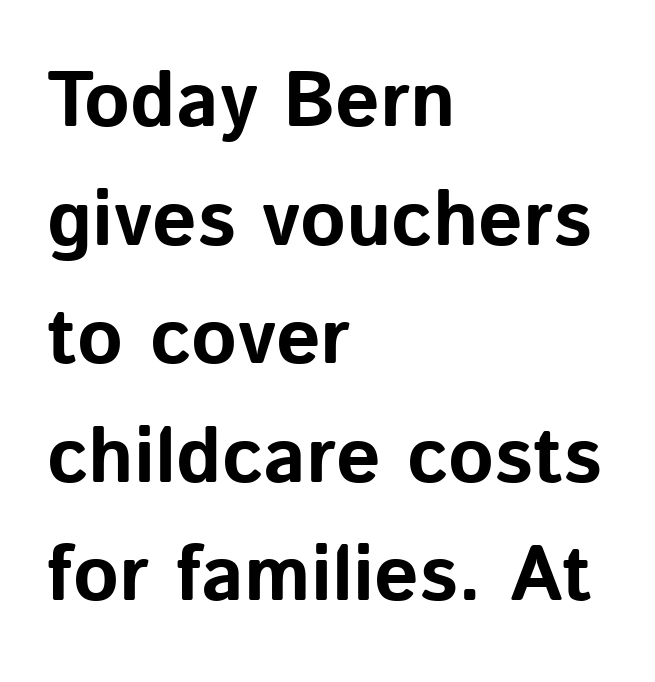
No feet cap the strokes, marking this as sans-serif type. Typographic density is high because the face is bold. Do the characters align in a grid? No, the font is proportional. Beneath every word, the page is bare. How are the letters spaced? Ordinarily, with no added tracking. The designer left line spacing at the default.
